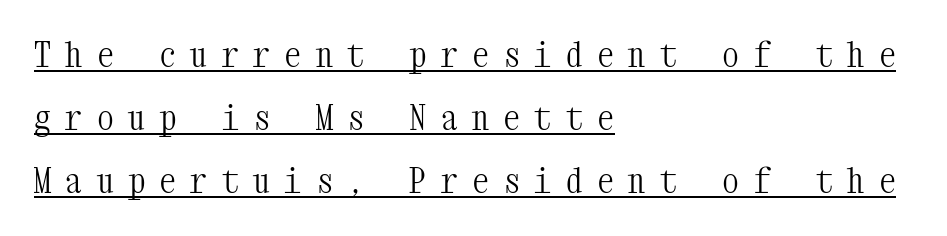
{"serif": "yes", "italic": "no", "bold": "no", "weight": "light", "width": "condensed", "stroke_contrast": "medium", "x_height": "medium", "monospaced": "yes", "underline": "yes", "align": "left", "line_spacing_ratio": 1.86, "letter_spacing": "wide", "letter_spacing_em": 0.42, "glyph_px": 34}
